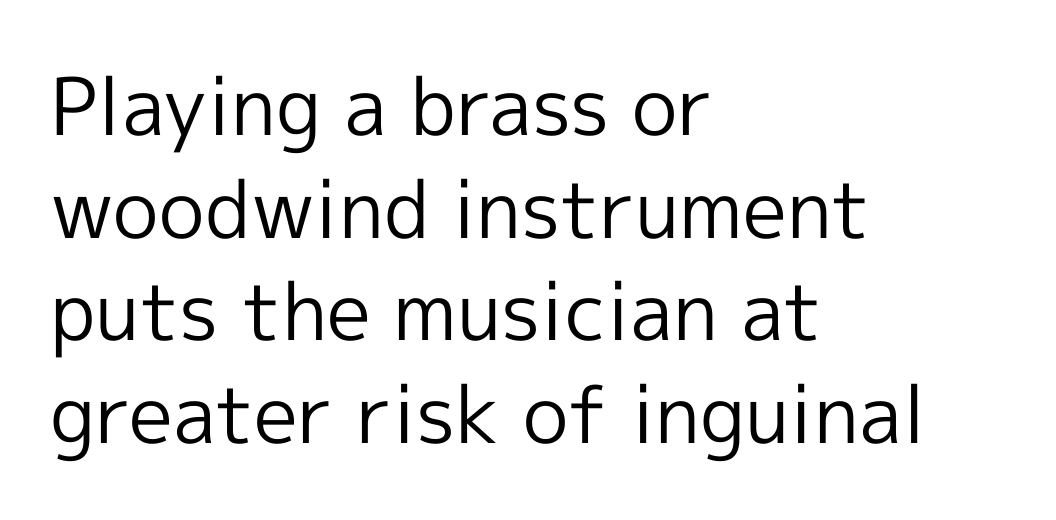
{"serif": "no", "italic": "no", "bold": "no", "weight": "regular", "width": "normal", "x_height": "medium", "monospaced": "no", "underline": "no", "align": "left", "line_spacing": "normal", "line_spacing_ratio": 1.3, "letter_spacing": "normal", "letter_spacing_em": 0.0, "glyph_px": 79}
